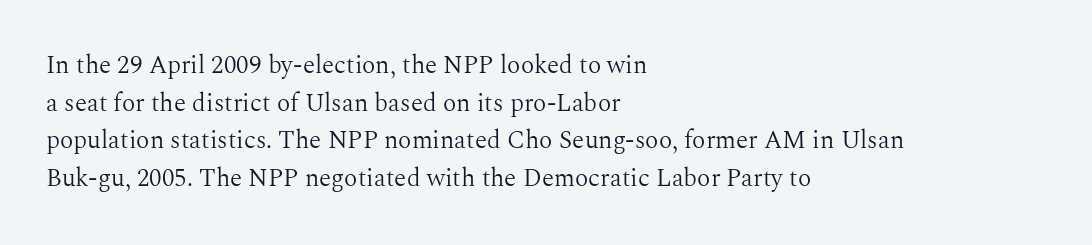
The face used here is rendered with its standard letterfit. Just letters on the line, the space beneath them empty. Caption: face not bold, strokes unweighted. Line spacing here is normal.
